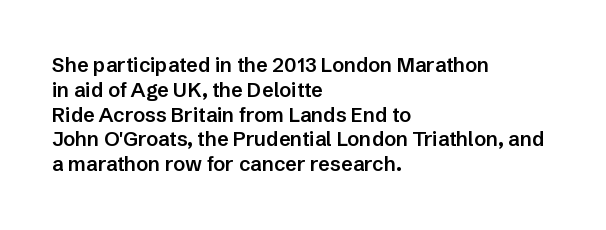
Where is the straight margin? On the left. These words are printed semibold, heavier than regular yet not bold. Designer's note — italics off, roman on. The space beneath each line is pristine and unruled. Words appear dense and cohesive because spacing is normal.
